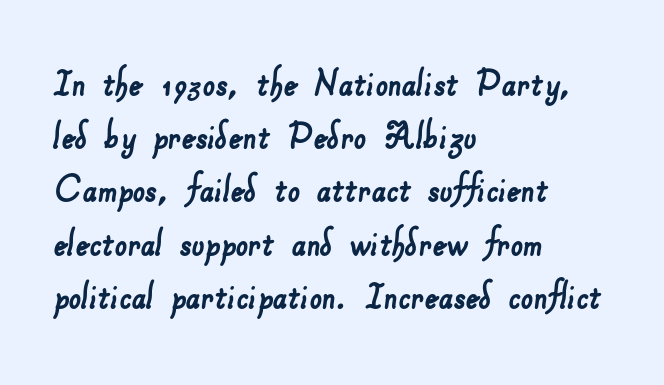
{"serif": "no", "width": "normal", "stroke_contrast": "low", "x_height": "small", "monospaced": "no", "underline": "no", "align": "left", "line_spacing_ratio": 1.21, "letter_spacing": "normal", "letter_spacing_em": 0.0, "glyph_px": 44}
